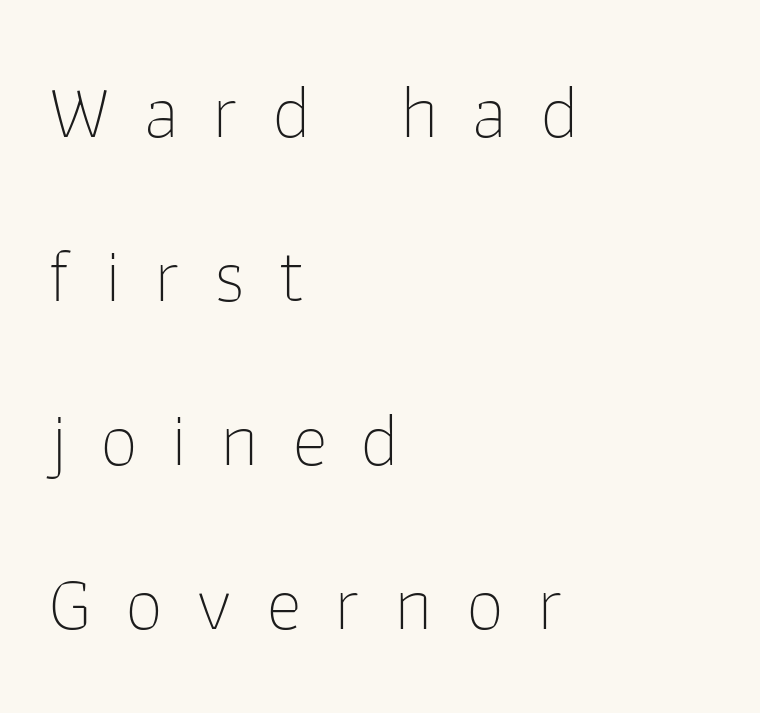
Line starts are locked; line ends wander. These lines have a slow, spaced-out rhythm from letter to letter. Successive baselines arrive slowly, with a big drop between each. Is this a fixed-width face? No — the glyphs have proportional, varying widths. Check the space under the baseline: it is left empty.
